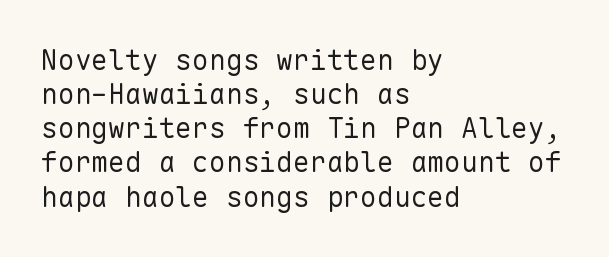
The image shows 28 px regular-weight sans-serif type, upright, monospaced; set left-aligned, line spacing 1.22x, normal letter spacing, not underlined; low stroke contrast and a medium x-height.
